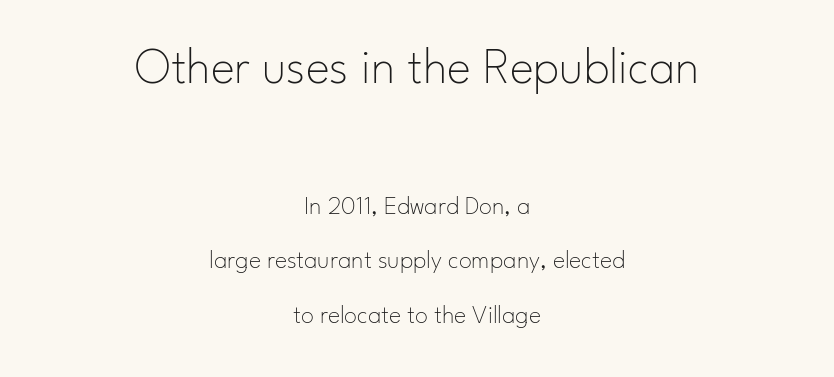
Q: Is the text bold? A: No.
Q: Is the text italic (slanted)? A: No, it is upright.
Q: Is the typeface a serif or a sans-serif typeface? A: Sans-serif.
Q: Is the text underlined? A: No.
Q: How is the paragraph aligned? A: Centered.
Q: Is the spacing between letters normal or unusually wide? A: Normal.
Q: Is the spacing between lines tight, normal or loose? A: Loose.
Q: Which block of text is set in a larger size, the first (top) or the second (bottom)? A: The first (top) one.
Q: Width (condensed, normal, or wide)? A: Normal.
Q: Stroke contrast? A: Low.
Q: x-height? A: Small.
Q: Monospaced? A: No.
